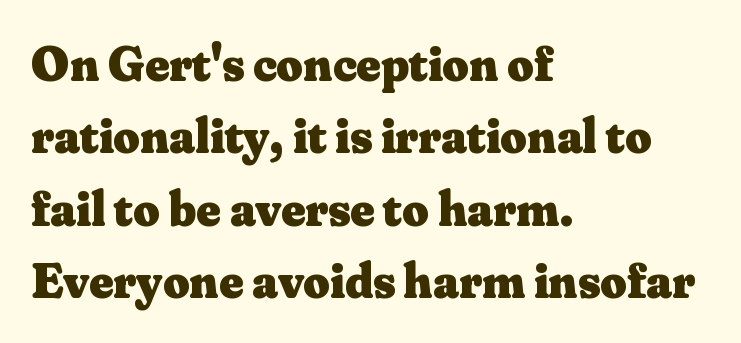
Short and long lines alike share a common starting point at left. A dark, heavy texture on the line: the type is bold. Descenders are the only things crossing below the line. Each new line begins a customary step beneath the previous one. Tall strokes in this sample are plumb rather than angled.
